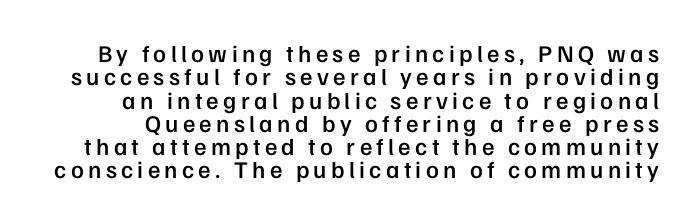
The image shows 24 px text type, upright; set tight line spacing (0.97x), not underlined.
